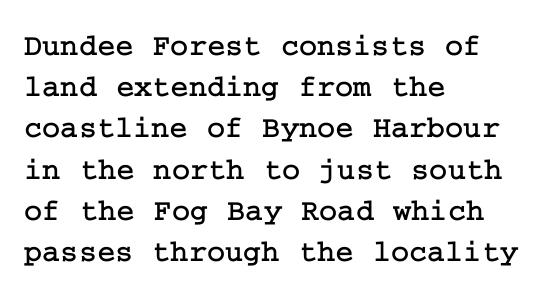
Q: Is the text italic (slanted)? A: No, it is upright.
Q: Is the typeface a serif or a sans-serif typeface? A: Serif.
Q: Is the text underlined? A: No.
Q: How is the paragraph aligned? A: Left-aligned.
Q: Is the spacing between letters normal or unusually wide? A: Normal.
Q: Is the spacing between lines tight, normal or loose? A: Normal.
Q: Width (condensed, normal, or wide)? A: Normal.
Q: Stroke contrast? A: Low.
Q: x-height? A: Medium.
